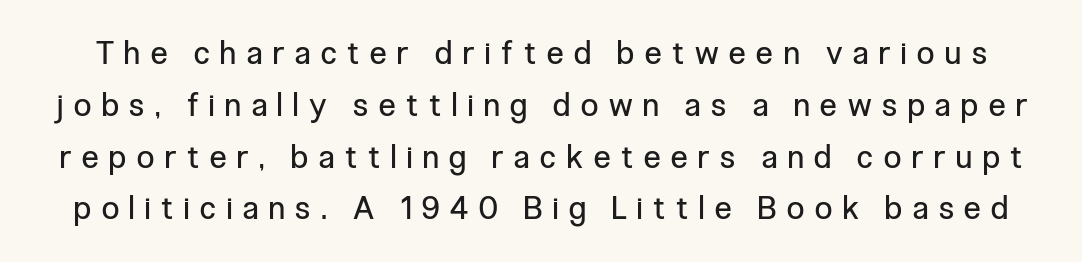
{"serif": "no", "italic": "no", "bold": "no", "weight": "regular", "width": "condensed", "stroke_contrast": "low", "x_height": "medium", "monospaced": "no", "underline": "no", "line_spacing": "normal", "line_spacing_ratio": 1.67, "letter_spacing": "wide", "letter_spacing_em": 0.35, "glyph_px": 31}
